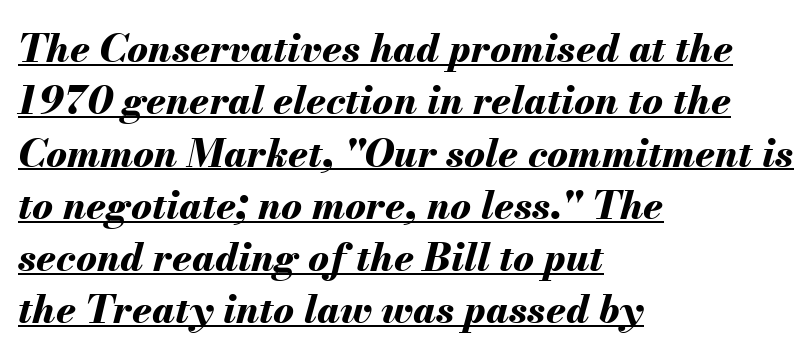
The image shows 39 px bold type, italic (leaning right); set left-aligned, normal line spacing (1.34x), normal letter spacing, underlined; medium stroke contrast and a small x-height.
